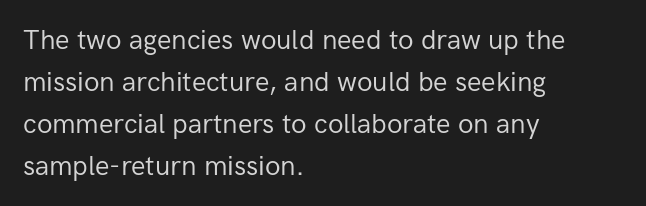
Each new line begins a customary step beneath the previous one. The passage shown is not underscored anywhere. Weight: not bold — regular or lighter. Nope, not italic — everything's standing straight. A classic flush-left, rag-right setting is used for this passage.
